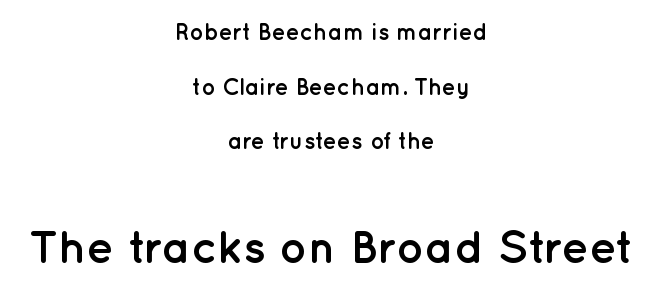
Size contrast runs from small at the top to large at the bottom. Is this a fixed-width face? No — the glyphs have proportional, varying widths. Where is the straight margin? There isn't one; the lines are centered. You could call the tracking neutral — neither tight nor loose.
